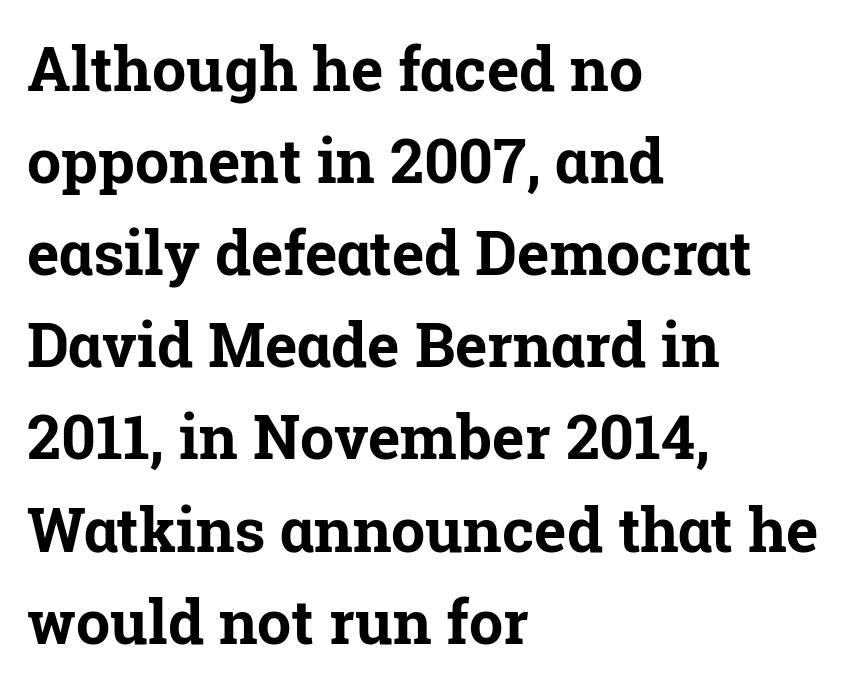
Q: Is the text bold? A: Yes.
Q: Is the text italic (slanted)? A: No, it is upright.
Q: Is the typeface a serif or a sans-serif typeface? A: Serif.
Q: Is the text underlined? A: No.
Q: How is the paragraph aligned? A: Left-aligned.
Q: Is the spacing between letters normal or unusually wide? A: Normal.
Q: Is the spacing between lines tight, normal or loose? A: Normal.
Q: Width (condensed, normal, or wide)? A: Normal.
Q: Stroke contrast? A: Low.
Q: x-height? A: Medium.
Q: Monospaced? A: No.
